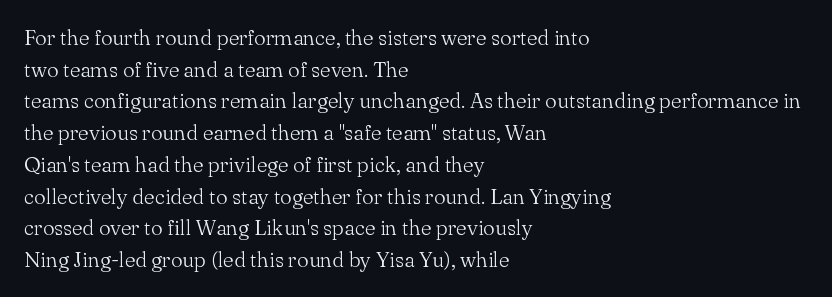
{"italic": "no", "bold": "no", "underline": "no", "align": "left", "line_spacing": "normal", "line_spacing_ratio": 1.51, "letter_spacing": "normal", "letter_spacing_em": 0.0, "glyph_px": 21}
